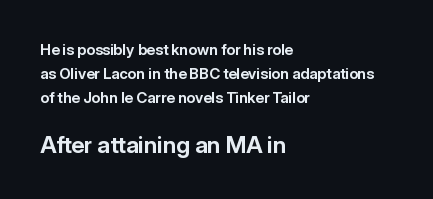
The image shows 23 px bold type, upright; set left-aligned, normal line spacing (1.59x), normal letter spacing, not underlined; the second (bottom) block is 1.53x larger.
